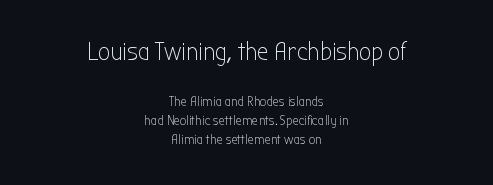
{"italic": "no", "bold": "no", "underline": "no", "align": "center", "line_spacing": "normal", "line_spacing_ratio": 1.38, "letter_spacing": "normal", "letter_spacing_em": 0.0, "larger_block": "first", "size_ratio": 1.86, "glyph_px": 26}
